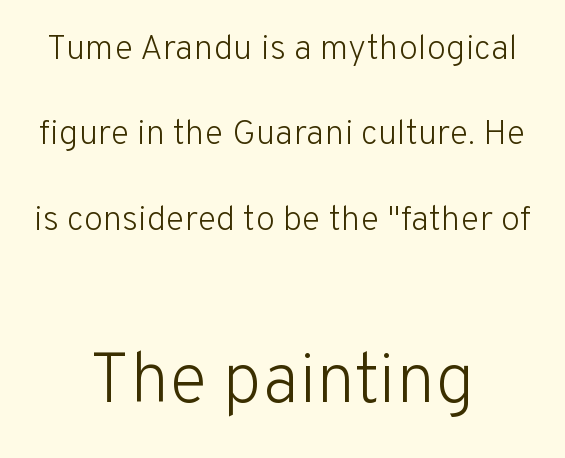
{"serif": "no", "italic": "no", "bold": "no", "weight": "light", "width": "normal", "stroke_contrast": "low", "x_height": "medium", "monospaced": "no", "underline": "no", "align": "center", "line_spacing": "loose", "line_spacing_ratio": 2.44, "letter_spacing": "normal", "letter_spacing_em": 0.0, "larger_block": "second", "size_ratio": 2.0, "glyph_px": 70}
